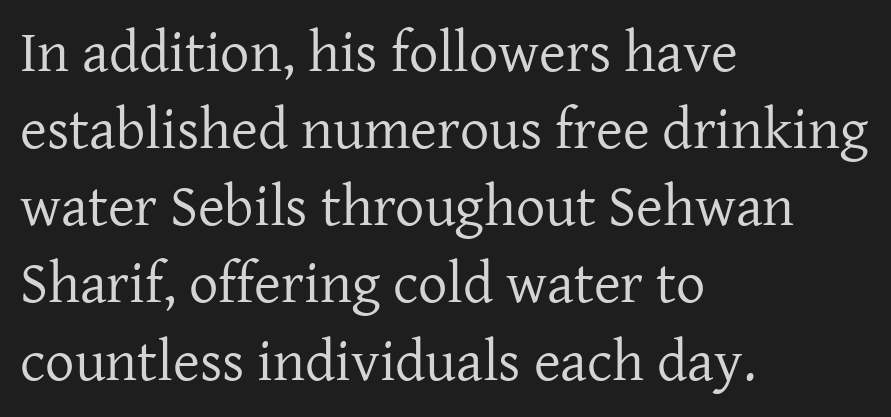
{"serif": "yes", "italic": "no", "bold": "no", "weight": "regular", "width": "normal", "stroke_contrast": "low", "x_height": "medium", "monospaced": "no", "underline": "no", "align": "left", "line_spacing": "normal", "line_spacing_ratio": 1.33, "letter_spacing": "normal", "letter_spacing_em": 0.0, "glyph_px": 58}
